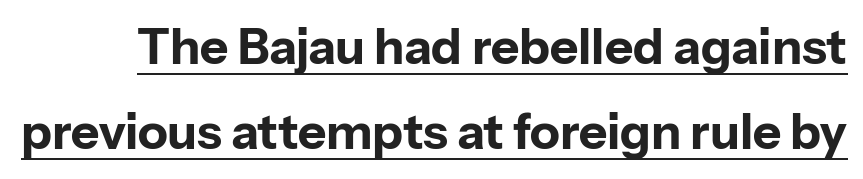
{"serif": "no", "italic": "no", "bold": "yes", "weight": "bold", "width": "normal", "stroke_contrast": "low", "x_height": "medium", "monospaced": "no", "underline": "yes", "line_spacing_ratio": 1.74, "letter_spacing": "normal", "letter_spacing_em": 0.0, "glyph_px": 49}
